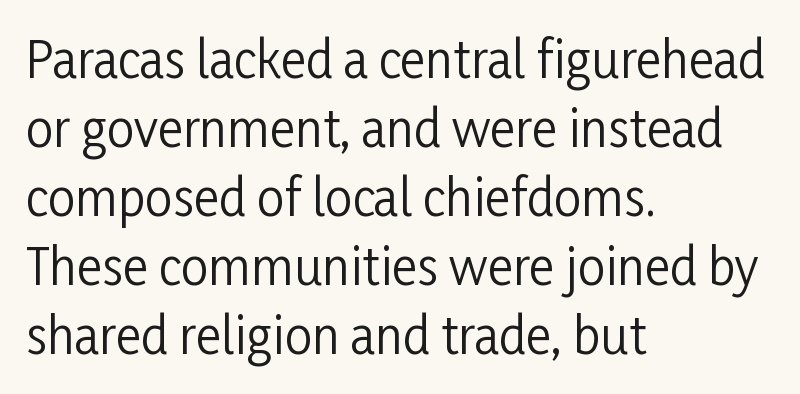
{"serif": "no", "italic": "no", "bold": "no", "weight": "regular", "width": "condensed", "stroke_contrast": "low", "x_height": "medium", "monospaced": "no", "underline": "no", "align": "left", "line_spacing": "normal", "line_spacing_ratio": 1.41, "letter_spacing": "normal", "letter_spacing_em": 0.0, "glyph_px": 49}
